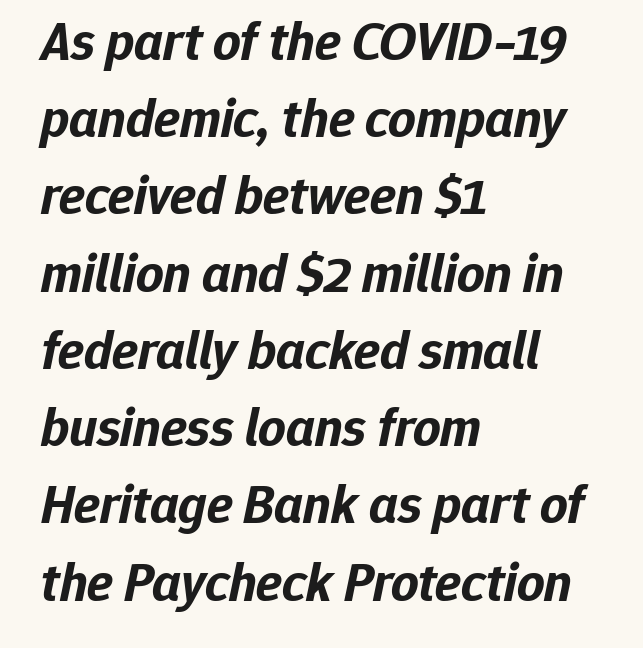
How heavy is the stroke? Heavy — this is a bold. Vertical spacing — default. In terms of posture, this sample is oblique. Proportional: the letters do not fall into vertical columns.
